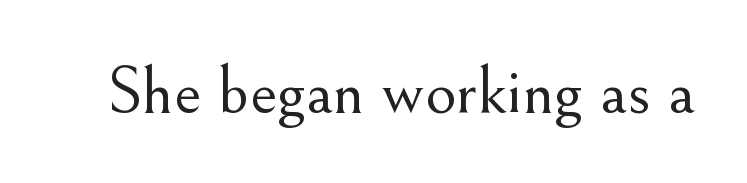
The image shows 68 px light serif type, upright; set normal letter spacing, not underlined; medium stroke contrast and a small x-height.
